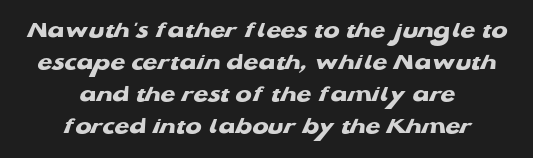
Q: Is the text bold? A: Yes.
Q: Is the text underlined? A: No.
Q: How is the paragraph aligned? A: Centered.
Q: Is the spacing between letters normal or unusually wide? A: Normal.
Q: Is the spacing between lines tight, normal or loose? A: Normal.
